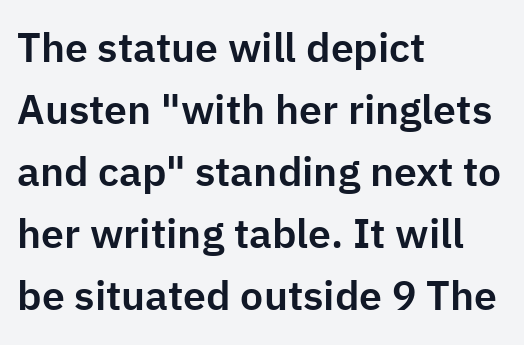
Q: Is the text italic (slanted)? A: No, it is upright.
Q: Is the typeface a serif or a sans-serif typeface? A: Sans-serif.
Q: Is the text underlined? A: No.
Q: How is the paragraph aligned? A: Left-aligned.
Q: Is the spacing between letters normal or unusually wide? A: Normal.
Q: Is the spacing between lines tight, normal or loose? A: Normal.
Q: Width (condensed, normal, or wide)? A: Normal.
Q: Stroke contrast? A: Low.
Q: x-height? A: Medium.
Q: Monospaced? A: No.
